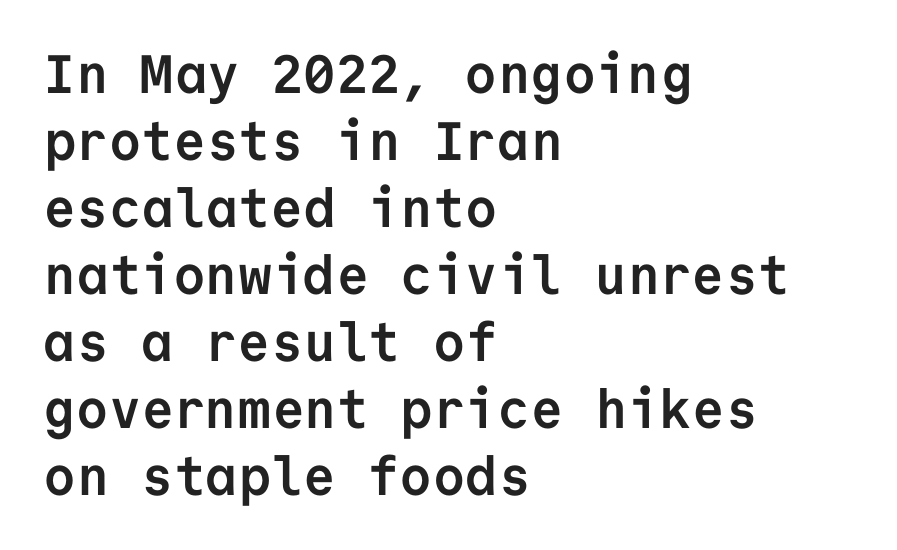
Q: Is the text bold? A: Yes.
Q: Is the text italic (slanted)? A: No, it is upright.
Q: Is the typeface a serif or a sans-serif typeface? A: Sans-serif.
Q: Is the text underlined? A: No.
Q: How is the paragraph aligned? A: Left-aligned.
Q: Is the spacing between letters normal or unusually wide? A: Normal.
Q: Width (condensed, normal, or wide)? A: Normal.
Q: Stroke contrast? A: Low.
Q: x-height? A: Medium.
Q: Monospaced? A: Yes.
